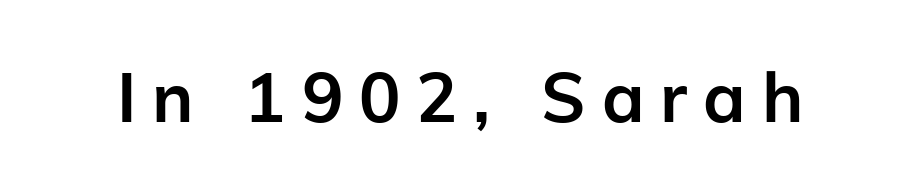
Q: Is the text bold? A: Yes.
Q: Is the text italic (slanted)? A: No, it is upright.
Q: Is the typeface a serif or a sans-serif typeface? A: Sans-serif.
Q: Is the text underlined? A: No.
Q: Is the spacing between letters normal or unusually wide? A: Unusually wide.
Q: Width (condensed, normal, or wide)? A: Normal.
Q: Stroke contrast? A: Low.
Q: x-height? A: Medium.
Q: Monospaced? A: No.
